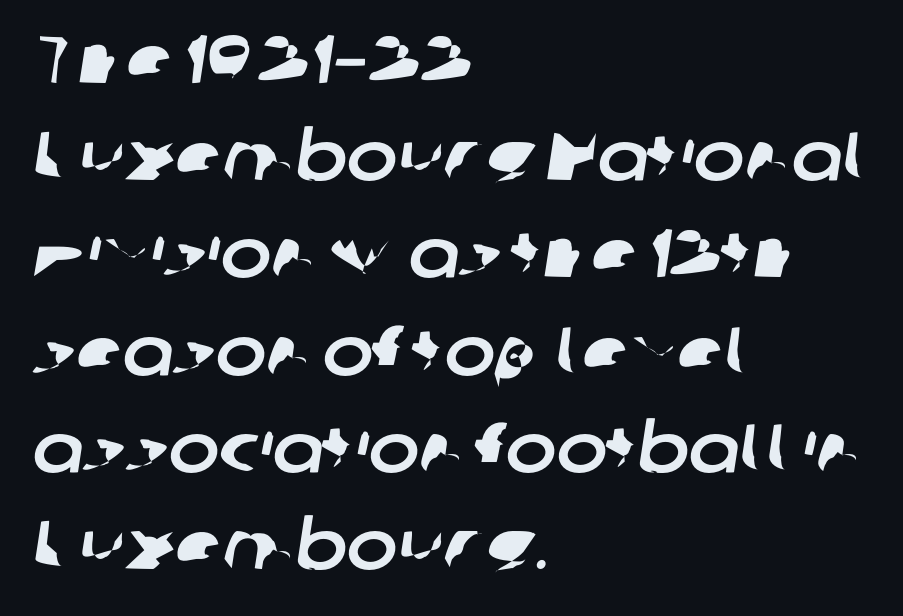
Interline gaps are of average width in this sample. The letters advance in unequal steps, a hallmark of proportional type. The gap between lines stays unmarked. Casual observation: everything's shoved over to the left. Nobody touched the tracking dial on this one. The rendering shows plain stroke endings on the letterforms — a sans-serif design.
